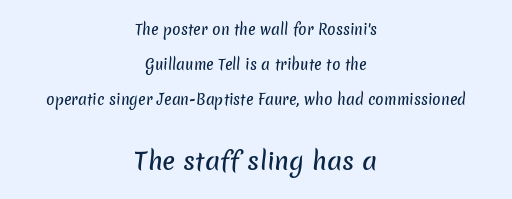
The image shows 24 px text type; set centered, loose line spacing (2.5x), normal letter spacing, not underlined; the second (bottom) block is 1.71x larger.
